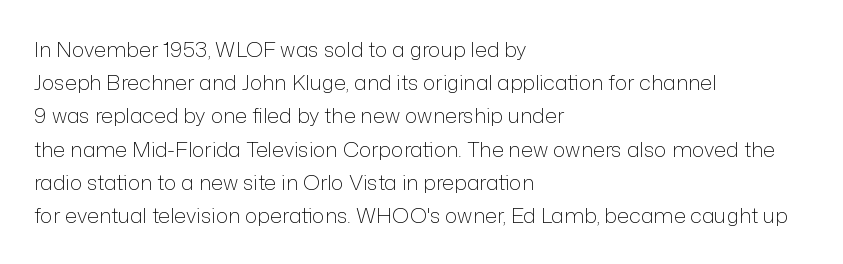
The image shows 21 px text type, upright; set left-aligned, normal line spacing (1.58x), normal letter spacing, not underlined.
